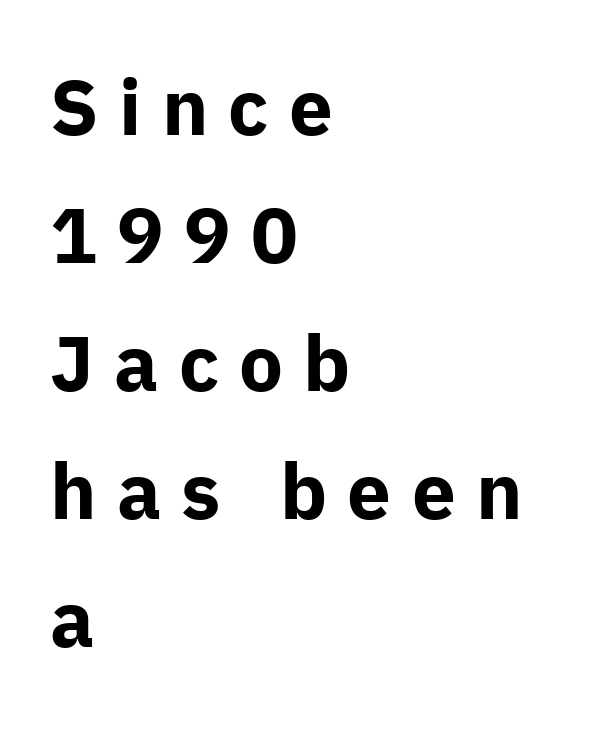
The image shows 78 px bold sans-serif type, upright; set left-aligned, normal line spacing (1.64x), unusually wide letter spacing (+0.26 em), not underlined; low stroke contrast and a medium x-height.
